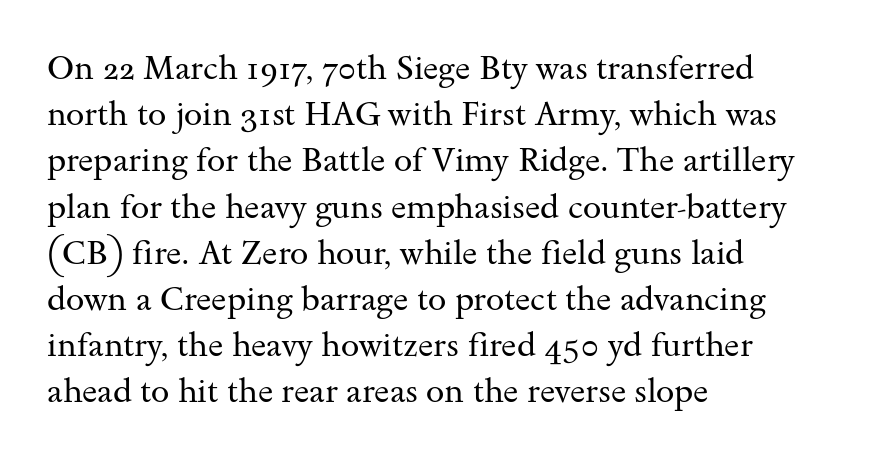
{"serif": "yes", "italic": "no", "bold": "no", "weight": "regular", "width": "wide", "stroke_contrast": "medium", "x_height": "small", "monospaced": "no", "underline": "no", "align": "left", "line_spacing": "normal", "line_spacing_ratio": 1.4, "letter_spacing": "normal", "letter_spacing_em": 0.0, "glyph_px": 33}
